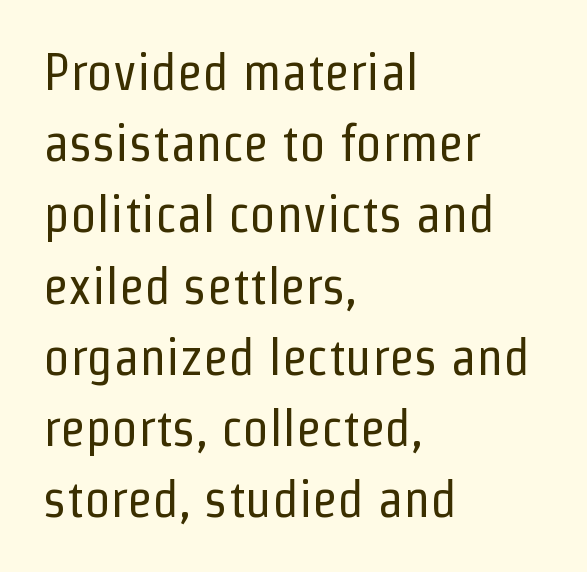
Posture: upright roman. Students, observe: this is what conventionally led text looks like. The weight tops out at a normal text grade. This rendering employs a face without finishing strokes, i.e., a sans-serif. The passage shown is not underscored anywhere.
